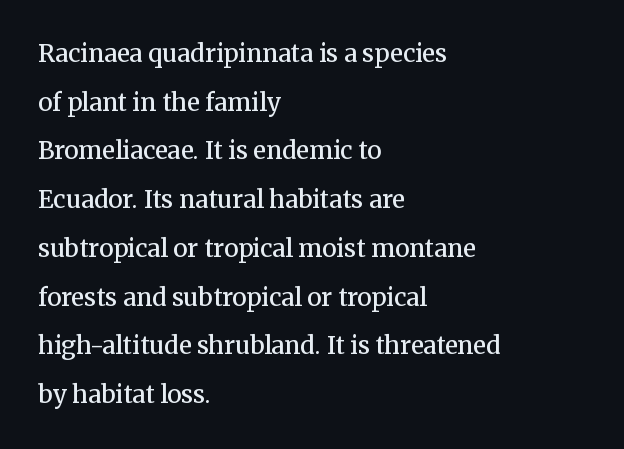
{"italic": "no", "bold": "semi", "underline": "no", "align": "left", "line_spacing": "loose", "line_spacing_ratio": 2.03, "letter_spacing": "normal", "letter_spacing_em": 0.0, "glyph_px": 24}
